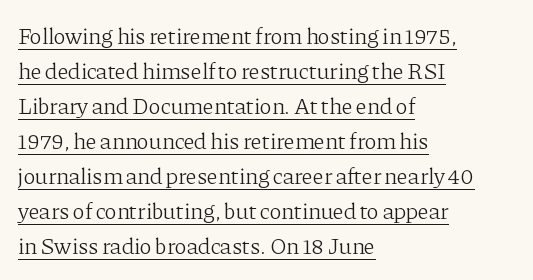
Q: Is the text bold? A: No.
Q: Is the text italic (slanted)? A: No, it is upright.
Q: Is the text underlined? A: Yes.
Q: How is the paragraph aligned? A: Left-aligned.
Q: Is the spacing between letters normal or unusually wide? A: Normal.
Q: Is the spacing between lines tight, normal or loose? A: Normal.
